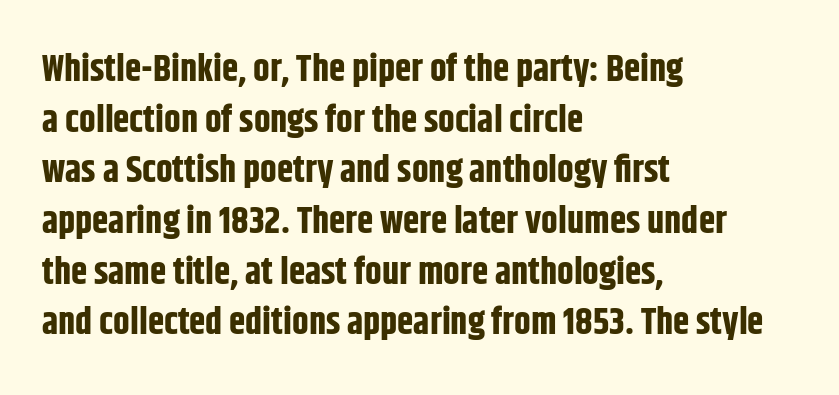
The passage shown is typed in a proportional face where columns would drift. A normal amount of white space separates one row of letters from the next. A student would call this left alignment; a typographer would say flush left, rag right. The area under the type is left untouched. Heavy, bold letterforms.
